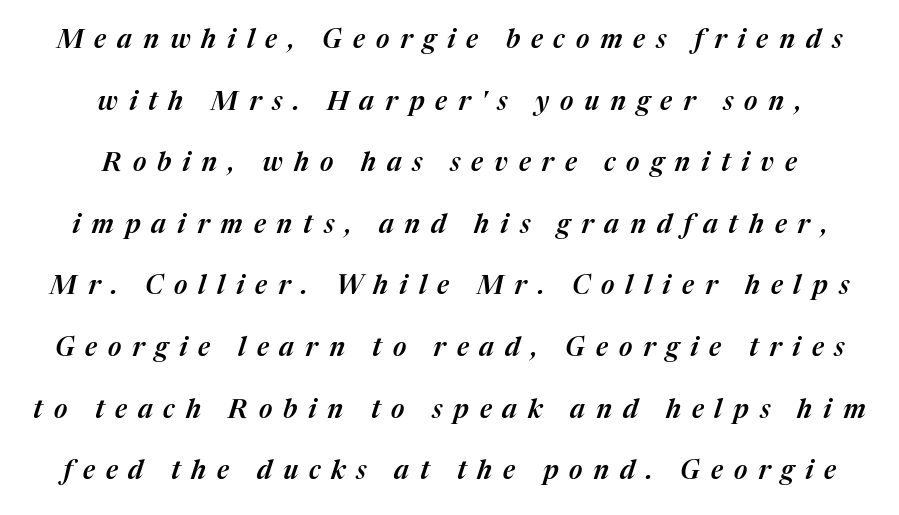
{"italic": "yes", "lean": "right", "slant_degrees": 17, "underline": "no", "align": "center", "line_spacing": "loose", "line_spacing_ratio": 2.37, "letter_spacing": "wide", "letter_spacing_em": 0.42, "glyph_px": 26}
